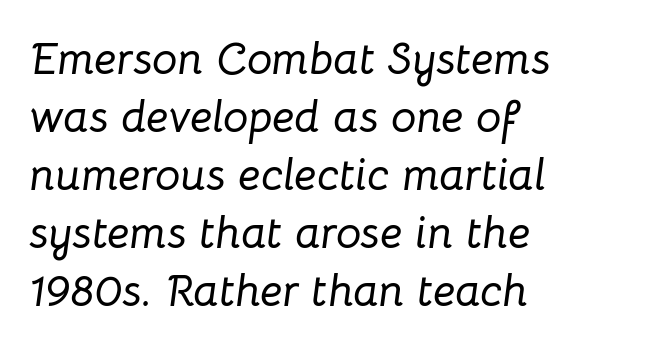
{"italic": "yes", "lean": "right", "slant_degrees": 8, "width": "normal", "stroke_contrast": "low", "x_height": "medium", "monospaced": "no", "underline": "no", "align": "left", "line_spacing": "normal", "line_spacing_ratio": 1.29, "letter_spacing": "normal", "letter_spacing_em": 0.0, "glyph_px": 45}
